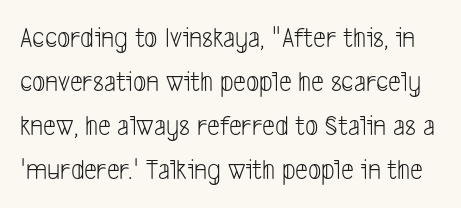
{"serif": "no", "bold": "no", "weight": "light", "width": "condensed", "stroke_contrast": "low", "x_height": "medium", "monospaced": "no", "underline": "no", "line_spacing": "normal", "line_spacing_ratio": 1.52, "letter_spacing": "normal", "letter_spacing_em": 0.0, "glyph_px": 29}
